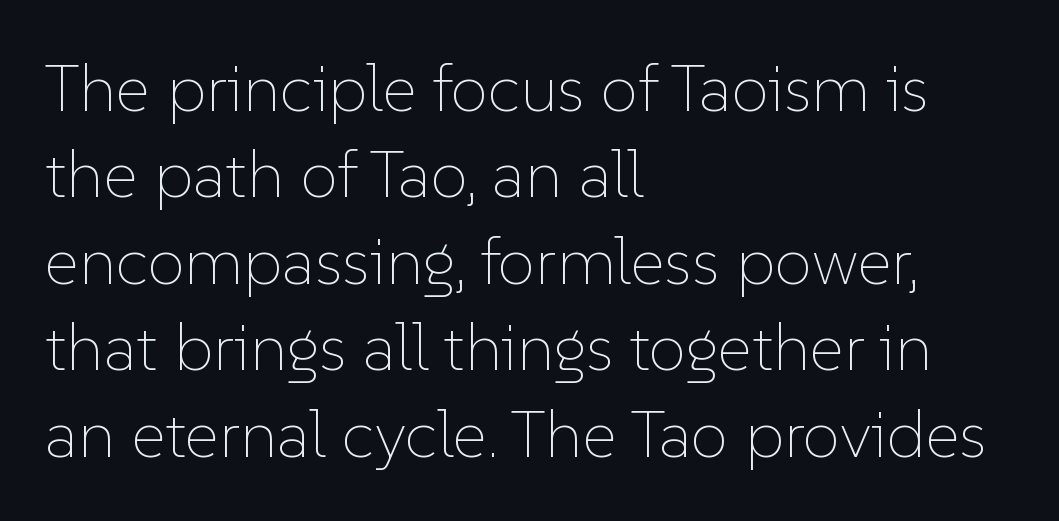
The passage shown is typed in a proportional face where columns would drift. Compared with typical paragraphs, the rows here are spaced about the same. The rendering anchors every line to the left-hand side. Stems here are at most as thick as an everyday book face. Characters remain perfectly vertical along every line. Honestly, the letter spacing is just normal — you wouldn't notice it.
